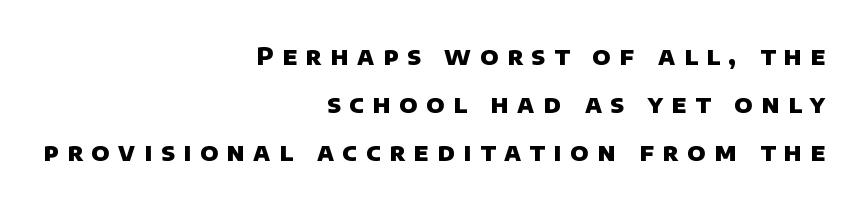
Q: Is the text bold? A: Yes.
Q: Is the text underlined? A: No.
Q: How is the paragraph aligned? A: Right-aligned.
Q: Is the spacing between letters normal or unusually wide? A: Unusually wide.
Q: Is the spacing between lines tight, normal or loose? A: Loose.
